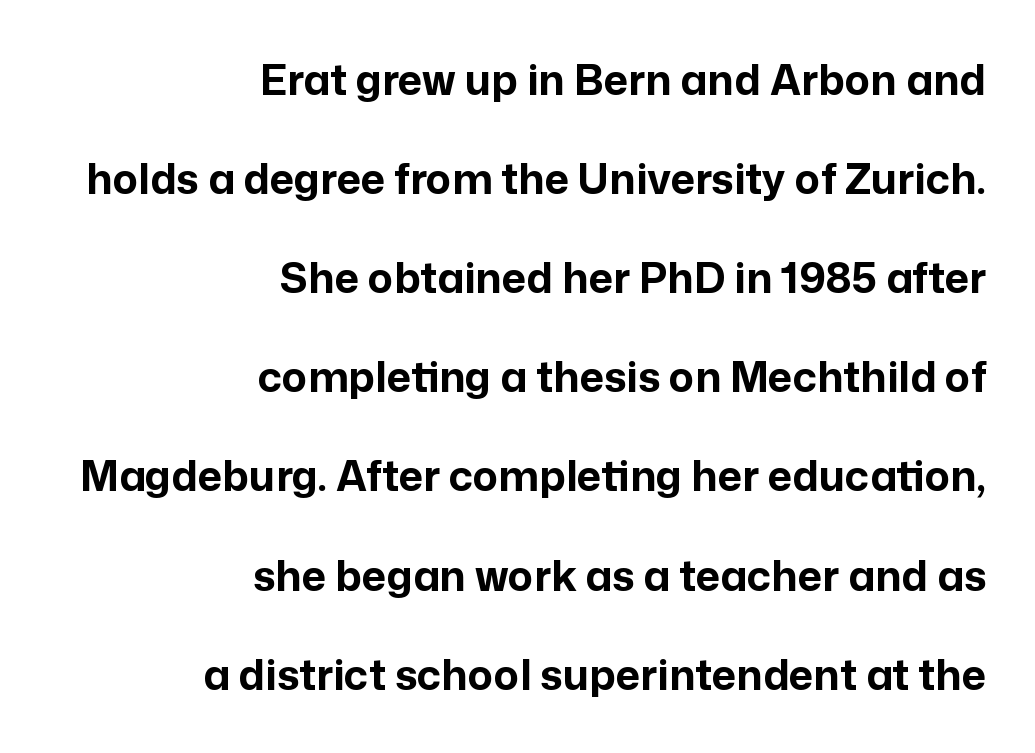
Q: Is the text bold? A: Yes.
Q: Is the text italic (slanted)? A: No, it is upright.
Q: Is the typeface a serif or a sans-serif typeface? A: Sans-serif.
Q: Is the text underlined? A: No.
Q: How is the paragraph aligned? A: Right-aligned.
Q: Is the spacing between letters normal or unusually wide? A: Normal.
Q: Is the spacing between lines tight, normal or loose? A: Loose.
Q: Width (condensed, normal, or wide)? A: Normal.
Q: Stroke contrast? A: Low.
Q: x-height? A: Medium.
Q: Monospaced? A: No.
